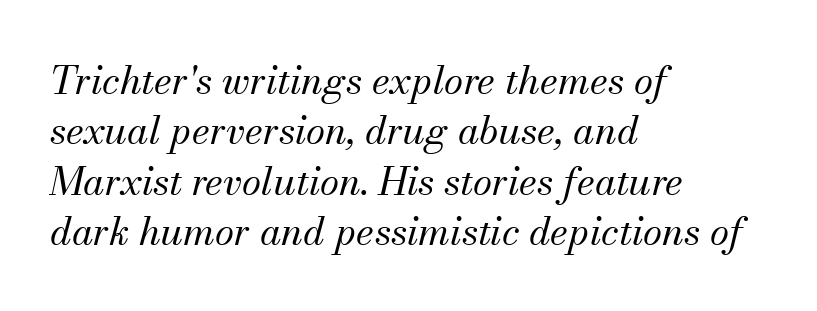
{"serif": "yes", "italic": "yes", "lean": "right", "slant_degrees": 13, "bold": "no", "weight": "regular", "width": "normal", "stroke_contrast": "medium", "x_height": "small", "monospaced": "no", "underline": "no", "align": "left", "line_spacing": "normal", "line_spacing_ratio": 1.29, "letter_spacing": "normal", "letter_spacing_em": 0.0, "glyph_px": 39}
